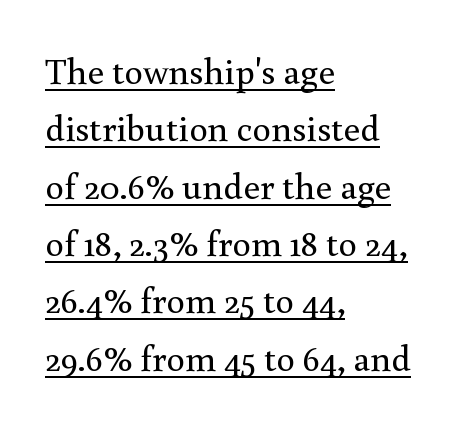
Q: Is the text bold? A: No.
Q: Is the text italic (slanted)? A: No, it is upright.
Q: Is the typeface a serif or a sans-serif typeface? A: Serif.
Q: Is the text underlined? A: Yes.
Q: How is the paragraph aligned? A: Left-aligned.
Q: Is the spacing between letters normal or unusually wide? A: Normal.
Q: Is the spacing between lines tight, normal or loose? A: Normal.
Q: Width (condensed, normal, or wide)? A: Normal.
Q: x-height? A: Small.
Q: Monospaced? A: No.
